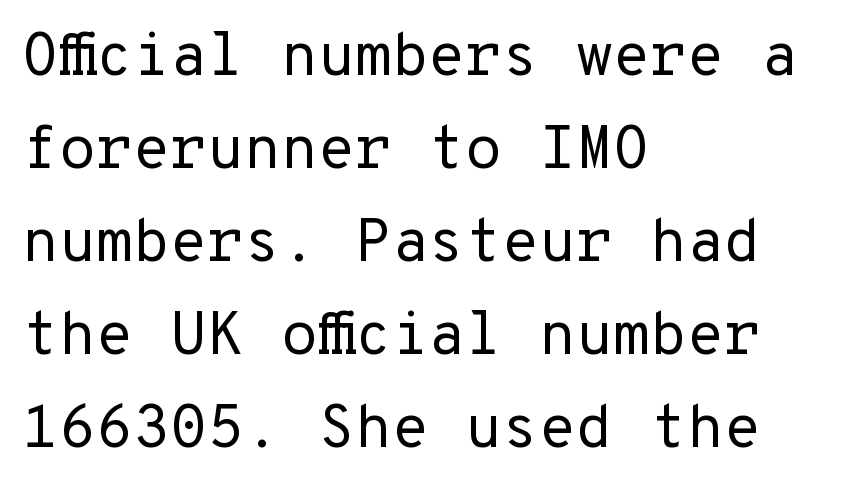
{"serif": "no", "italic": "no", "bold": "no", "weight": "regular", "width": "normal", "stroke_contrast": "low", "x_height": "medium", "underline": "no", "align": "left", "line_spacing": "normal", "line_spacing_ratio": 1.55, "letter_spacing": "normal", "letter_spacing_em": 0.0, "glyph_px": 60}
